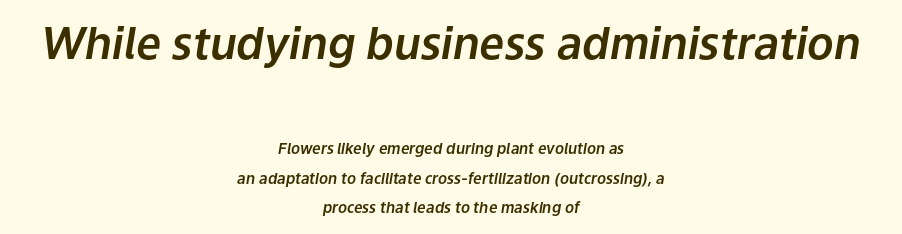
{"italic": "yes", "lean": "right", "slant_degrees": 9, "width": "normal", "stroke_contrast": "low", "x_height": "medium", "monospaced": "no", "underline": "no", "align": "center", "line_spacing": "loose", "line_spacing_ratio": 1.99, "letter_spacing": "normal", "letter_spacing_em": 0.0, "larger_block": "first", "size_ratio": 2.93, "glyph_px": 44}
